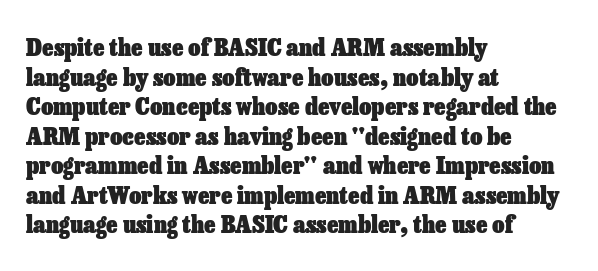
Nobody drew a line under any word here. The lettering stays uniformly vertical, giving the passage a roman look. Each word holds together tightly as a unit, with standard inter-letter gaps. A student would call this left alignment; a typographer would say flush left, rag right. Typographic density is high because the face is bold.
